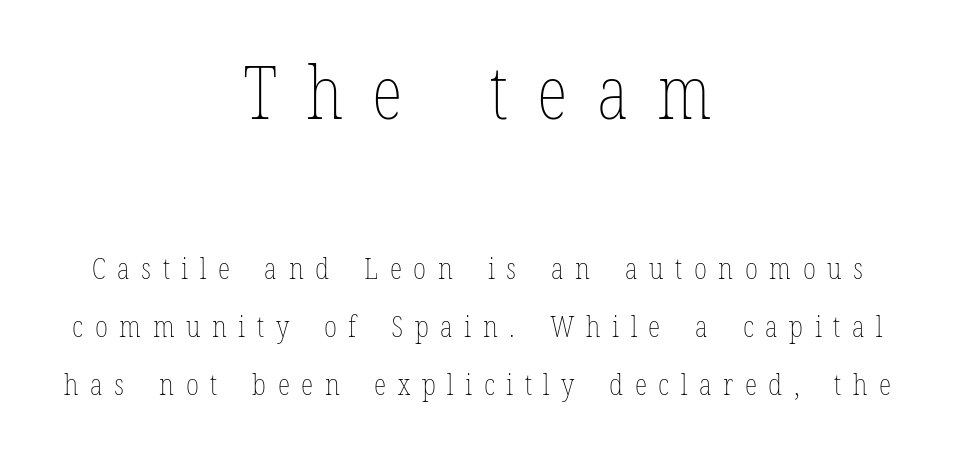
Look at the glyph heights: the upper group is clearly the bigger setting. The lines are spread far apart with generous leading. These lines stack symmetrically, like a column narrowing and widening about its center. The font is comparable to plain body text, perhaps lighter.
